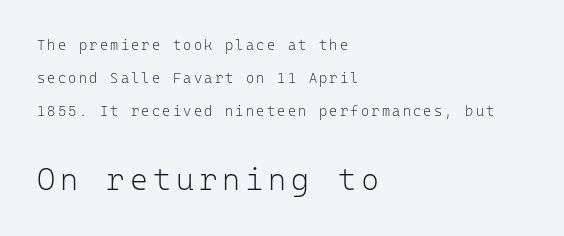
The face used here is monospaced, like something from a code editor. The space directly below the letters is spotless. No extra ink here — the face is not bold. These lines are set flush left with a ragged right edge. Larger block? The one below; the one above is distinctly smaller. The passage shown stacks its lines with a broad gap.
